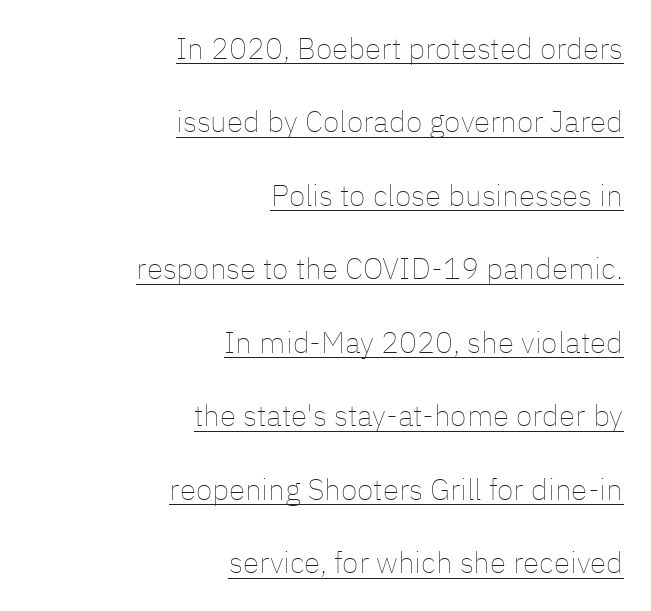
The rendering uses natural spacing where letterforms have individual widths. These lines stack with their right ends in a neat column. What's the leading like? Stretched, with rows far apart. Letters have the restrained weight of plain body copy at most.
